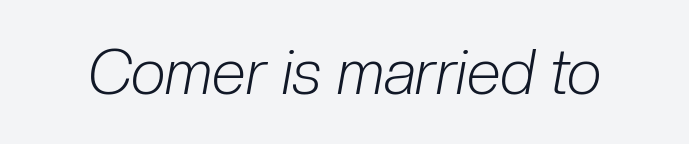
The image shows 62 px light, condensed type, italic (leaning right); set normal letter spacing, not underlined; low stroke contrast and a medium x-height.
